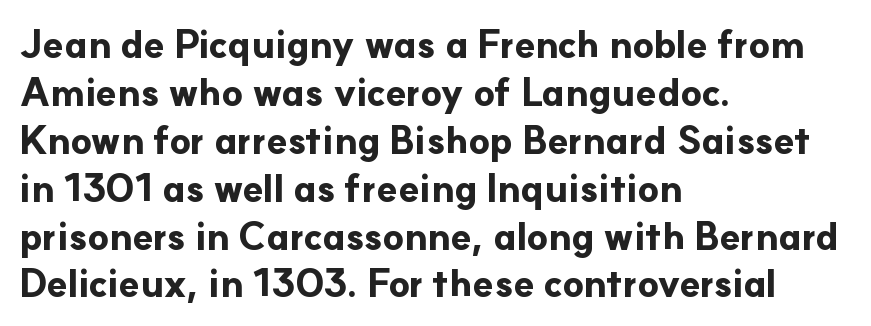
Q: Is the text bold? A: Yes.
Q: Is the text italic (slanted)? A: No, it is upright.
Q: Is the typeface a serif or a sans-serif typeface? A: Sans-serif.
Q: Is the text underlined? A: No.
Q: How is the paragraph aligned? A: Left-aligned.
Q: Is the spacing between letters normal or unusually wide? A: Normal.
Q: Is the spacing between lines tight, normal or loose? A: Normal.
Q: Width (condensed, normal, or wide)? A: Normal.
Q: Stroke contrast? A: Low.
Q: x-height? A: Small.
Q: Monospaced? A: No.
